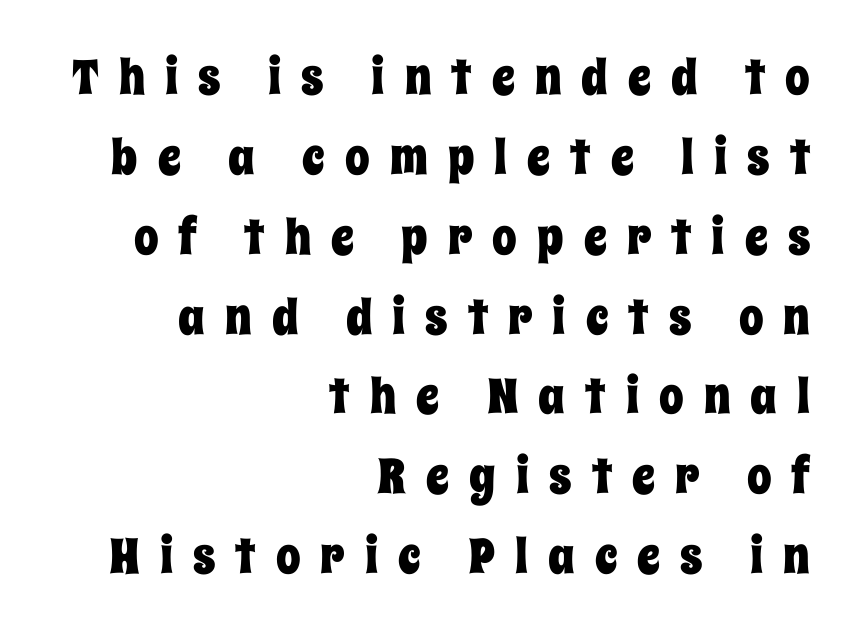
{"italic": "no", "width": "condensed", "stroke_contrast": "low", "x_height": "large", "monospaced": "no", "underline": "no", "align": "right", "line_spacing": "normal", "line_spacing_ratio": 1.63, "letter_spacing": "wide", "letter_spacing_em": 0.41, "glyph_px": 49}
